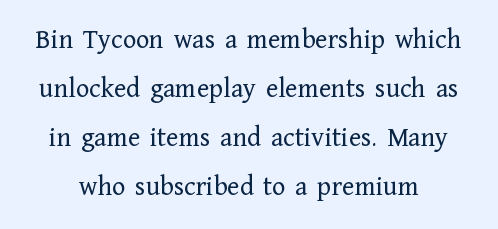
The image shows 28 px regular-weight serif type, upright; set line spacing 1.75x, normal letter spacing, not underlined; low stroke contrast and a medium x-height.
